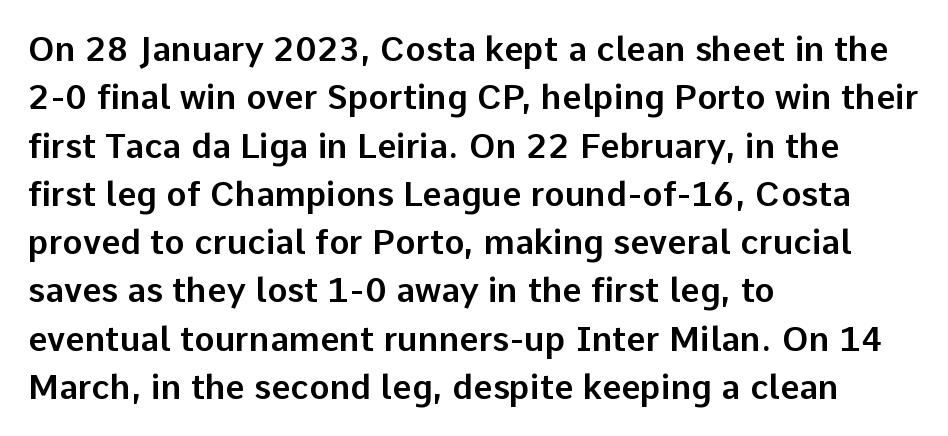
{"serif": "no", "italic": "no", "width": "normal", "stroke_contrast": "low", "x_height": "medium", "monospaced": "no", "underline": "no", "align": "left", "line_spacing": "normal", "line_spacing_ratio": 1.42, "letter_spacing": "normal", "letter_spacing_em": 0.0, "glyph_px": 34}
